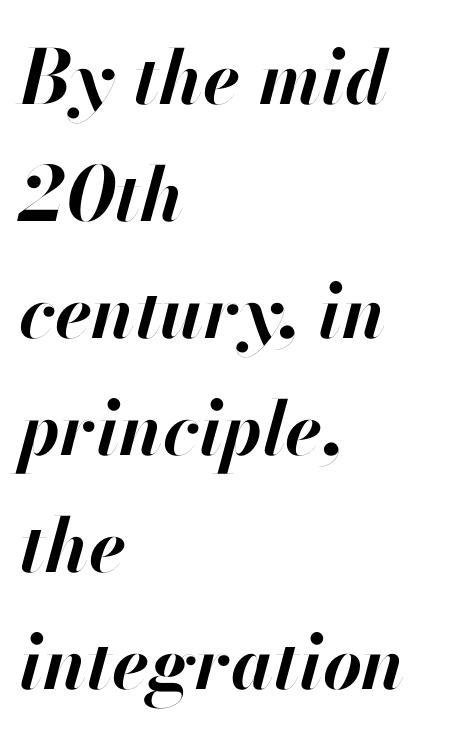
Q: Is the text bold? A: Yes.
Q: Is the text italic (slanted)? A: Yes, it leans right by about 13 degrees.
Q: Is the text underlined? A: No.
Q: How is the paragraph aligned? A: Left-aligned.
Q: Is the spacing between letters normal or unusually wide? A: Normal.
Q: Is the spacing between lines tight, normal or loose? A: Normal.
Q: Width (condensed, normal, or wide)? A: Normal.
Q: Stroke contrast? A: High.
Q: x-height? A: Small.
Q: Monospaced? A: No.
